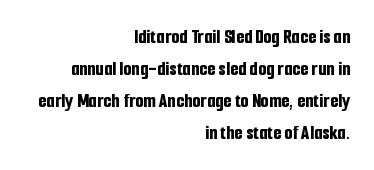
In terms of posture, this sample is upright. Underline: absent. Evenly set lines give the paragraph a standard silhouette. Students, note that the glyphs here touch the page at normal intervals. Plenty of ink on the page — the face is bold.
